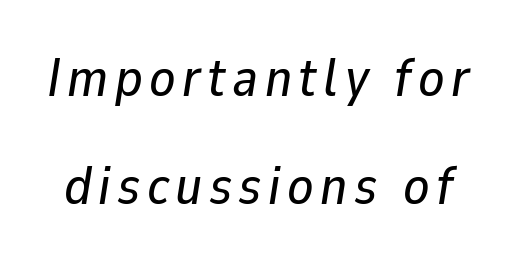
Plain, unruled lines of type. Compared with ordinary roman type, these characters are visibly tilted. Proportional: the letters do not fall into vertical columns. In terms of leading, this rendering errs on the spacious side.
